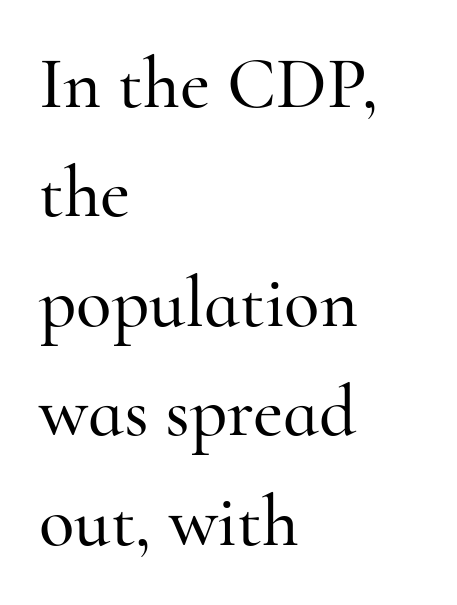
Q: Is the text italic (slanted)? A: No, it is upright.
Q: Is the typeface a serif or a sans-serif typeface? A: Serif.
Q: Is the text underlined? A: No.
Q: How is the paragraph aligned? A: Left-aligned.
Q: Is the spacing between letters normal or unusually wide? A: Normal.
Q: Is the spacing between lines tight, normal or loose? A: Normal.
Q: Width (condensed, normal, or wide)? A: Normal.
Q: Stroke contrast? A: High.
Q: x-height? A: Small.
Q: Monospaced? A: No.
